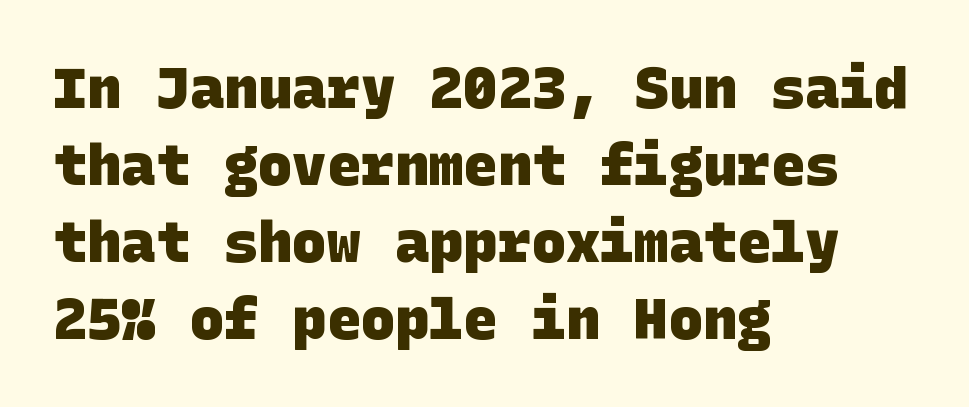
{"serif": "no", "bold": "yes", "weight": "heavy", "width": "normal", "stroke_contrast": "low", "x_height": "large", "underline": "no", "align": "left", "line_spacing": "normal", "line_spacing_ratio": 1.35, "letter_spacing": "normal", "letter_spacing_em": 0.0, "glyph_px": 57}
